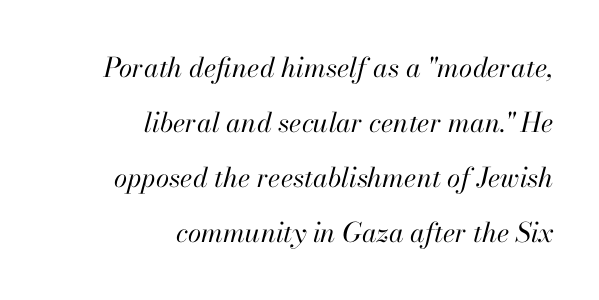
Q: Is the text bold? A: No.
Q: Is the text italic (slanted)? A: Yes, it leans right by about 13 degrees.
Q: Is the text underlined? A: No.
Q: How is the paragraph aligned? A: Right-aligned.
Q: Is the spacing between letters normal or unusually wide? A: Normal.
Q: Is the spacing between lines tight, normal or loose? A: Loose.
